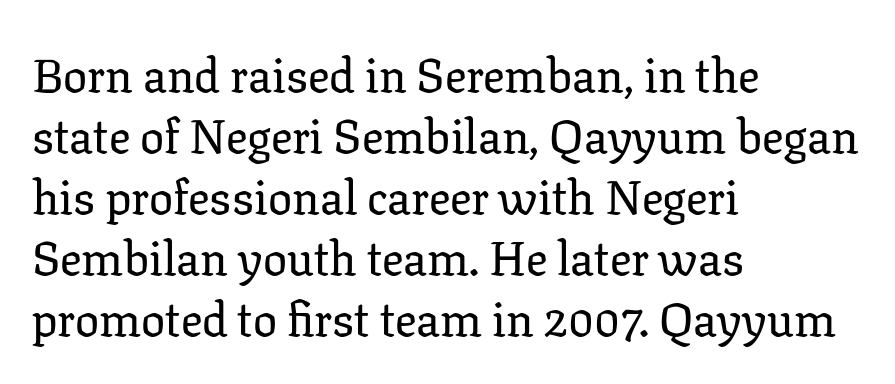
No extra tracking has been applied to these lines. Is the block centered? No — it sits flush against the left margin. Look at the bottom of the vertical strokes: they flare into serifs here. Unlike italic type, these characters show no tilt at all. Spacing verdict: proportional, widths tailored to each character. Leading matches the norm, producing a regular column.
